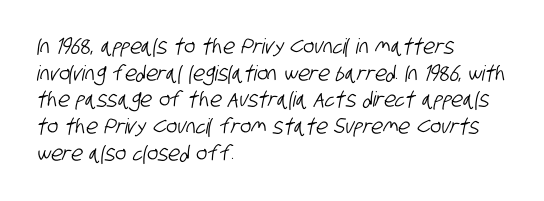
This rendering features lettering with no underline. What's the leading like? Ordinary, nothing unusual. Here the glyphs are tracked normally, forming tight word shapes. Line starts are locked; line ends wander.
